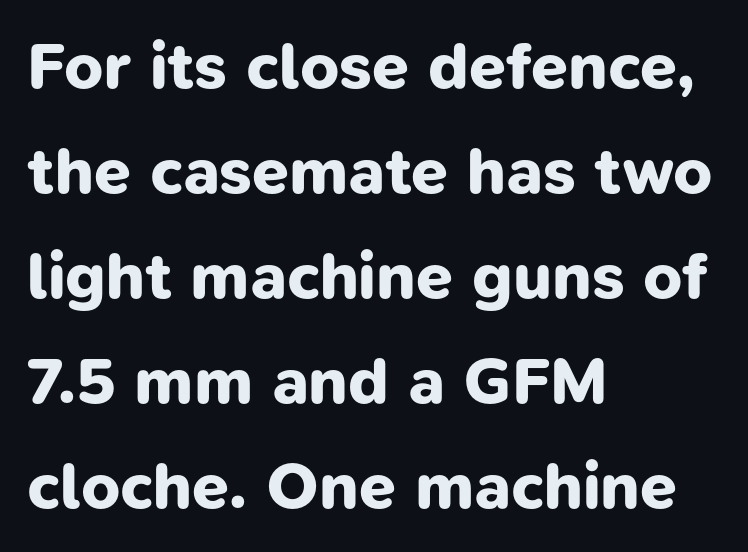
The image shows 66 px bold sans-serif type; set left-aligned, normal line spacing (1.59x), normal letter spacing, not underlined; low stroke contrast and a medium x-height.
